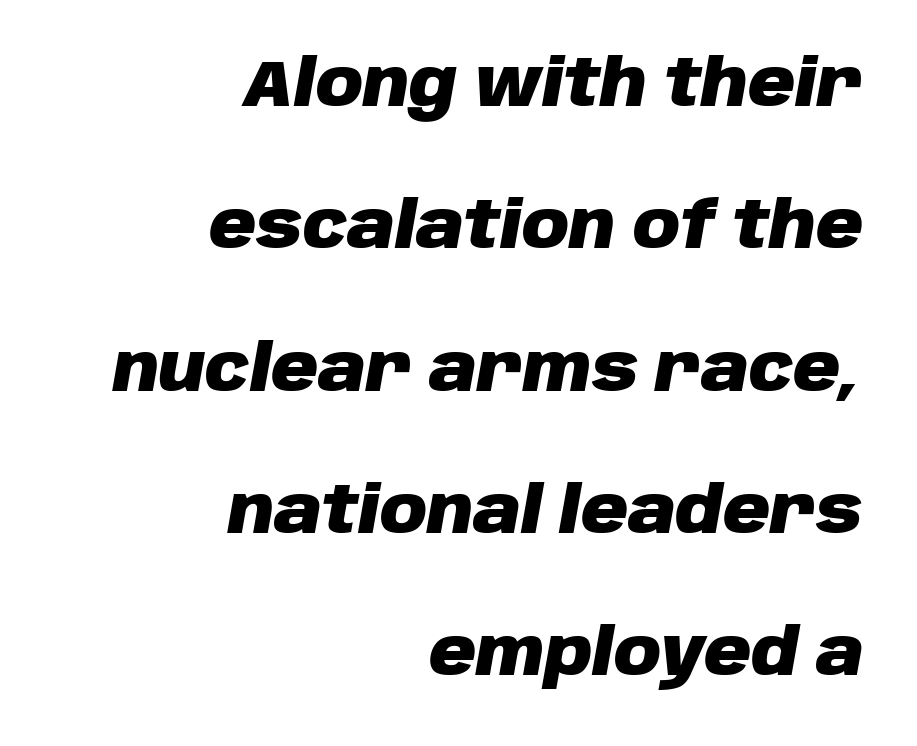
Strokes here are thick enough to call this a true bold. The tracking reads as untouched default to a designer's eye. This sample has the flowing, uneven cadence of proportional lettering. The designer dialed line spacing up above the default. The words here are not underlined. Does the copy run flush right? Yes — the right margin is perfectly even.
